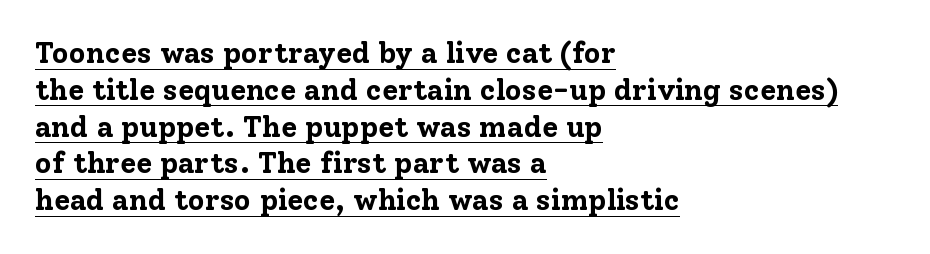
The image shows 29 px bold serif type, upright; set left-aligned, normal line spacing (1.27x), normal letter spacing, underlined; low stroke contrast and a medium x-height.
